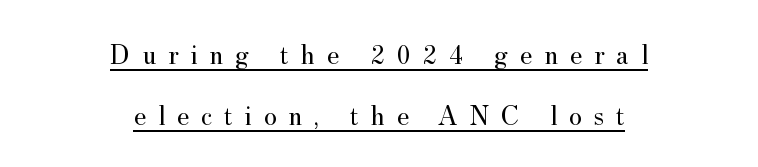
The image shows 28 px regular-weight serif type, upright; set centered, loose line spacing (2.19x), unusually wide letter spacing (+0.42 em), underlined; medium stroke contrast and a small x-height.
